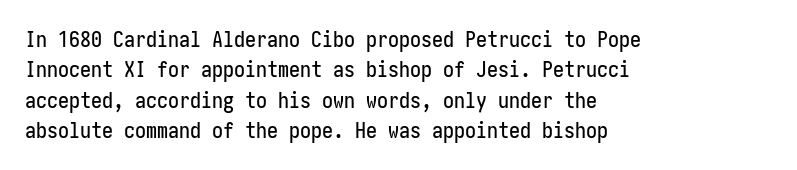
The image shows 22 px text type, upright; set left-aligned, normal line spacing (1.38x), normal letter spacing, not underlined.
